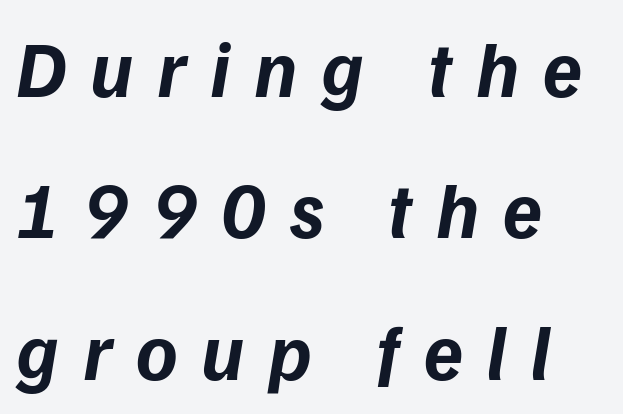
The image shows 79 px bold sans-serif type; set left-aligned, line spacing 1.79x, unusually wide letter spacing (+0.3 em), not underlined; low stroke contrast and a medium x-height.
